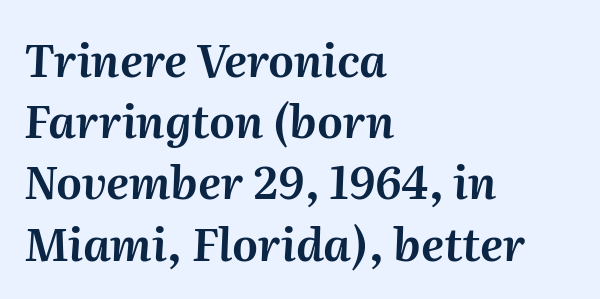
{"italic": "yes", "lean": "right", "slant_degrees": 2, "width": "normal", "stroke_contrast": "medium", "x_height": "medium", "monospaced": "no", "underline": "no", "align": "left", "line_spacing": "normal", "line_spacing_ratio": 1.36, "letter_spacing": "normal", "letter_spacing_em": 0.0, "glyph_px": 45}
